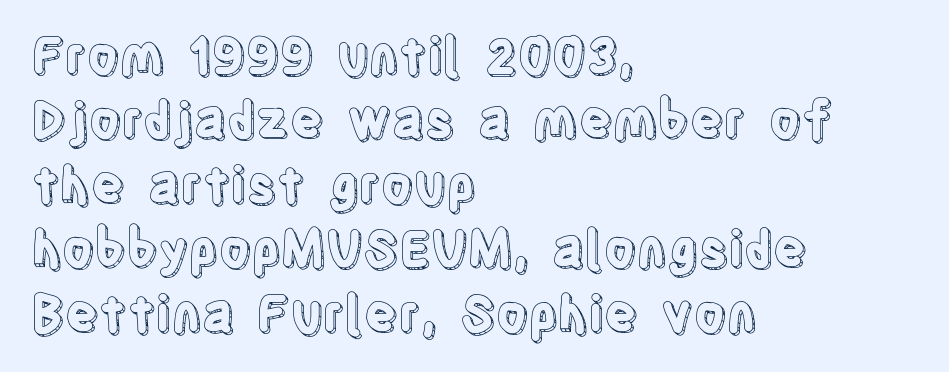
The image shows 50 px condensed type, upright; set left-aligned, normal line spacing (1.29x), normal letter spacing, not underlined; a large x-height.
